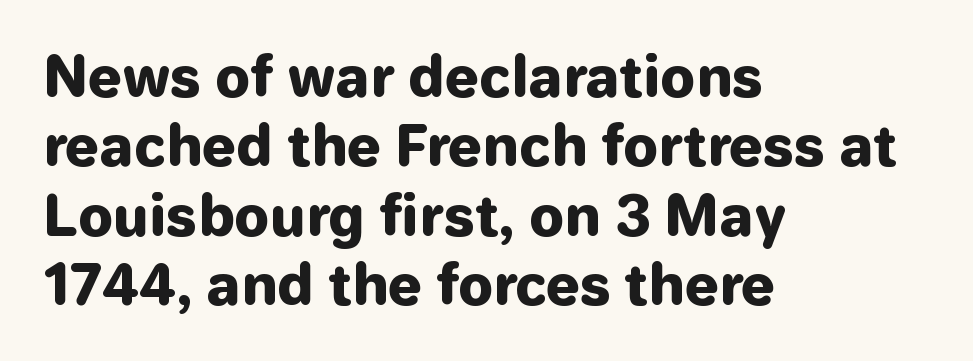
The letters sit at their default tracking, neither squeezed nor spread. Compared with an ordinary text face, these strokes are far heavier — a full bold. In CSS terms this would be text-align: left. No italicization has been applied; the sample stays upright. The typeface chosen for these lines omits serifs.
